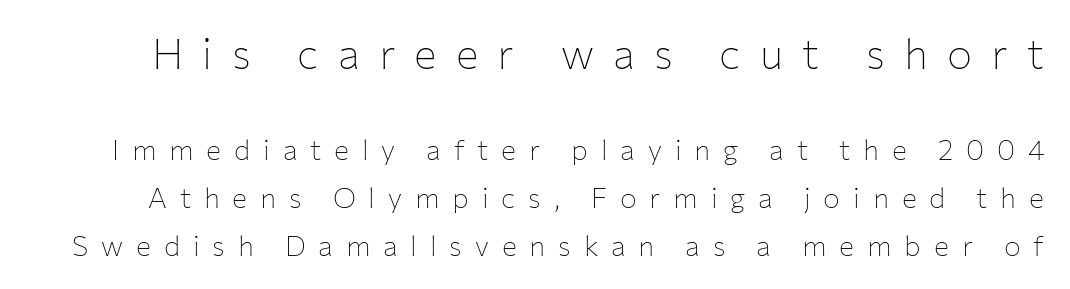
The image shows 42 px thin sans-serif type, upright; set line spacing 1.71x, unusually wide letter spacing (+0.46 em), not underlined; the first (top) block is 1.5x larger; low stroke contrast and a medium x-height.
